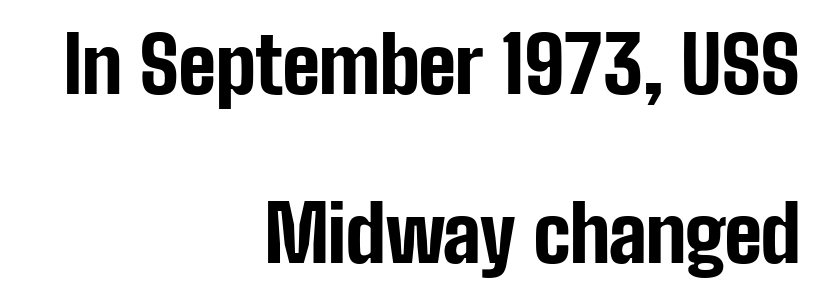
The image shows 77 px bold, condensed sans-serif type, upright; set right-aligned, loose line spacing (2.2x), normal letter spacing, not underlined; low stroke contrast and a medium x-height.
